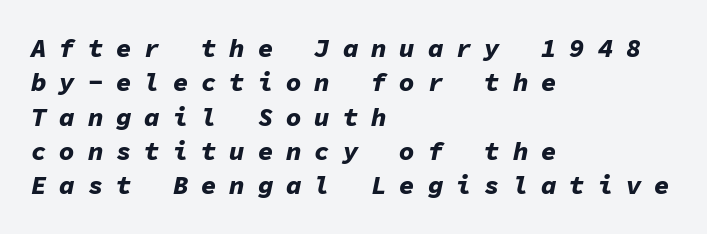
The image shows 26 px bold type, italic (leaning right); set left-aligned, normal line spacing (1.32x), unusually wide letter spacing (+0.49 em), not underlined.
